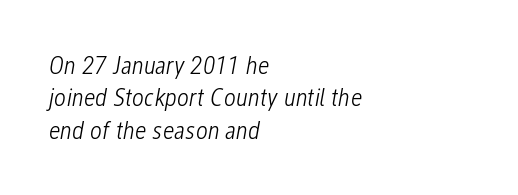
The image shows 26 px text type, italic (leaning right); set left-aligned, normal line spacing (1.25x), normal letter spacing, not underlined.
